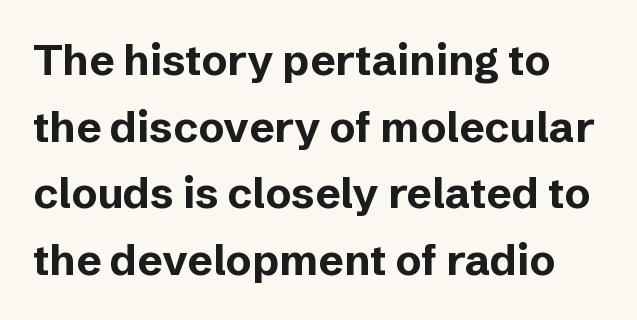
Q: Is the text bold? A: Yes.
Q: Is the text italic (slanted)? A: No, it is upright.
Q: Is the typeface a serif or a sans-serif typeface? A: Sans-serif.
Q: Is the text underlined? A: No.
Q: Is the spacing between letters normal or unusually wide? A: Normal.
Q: Is the spacing between lines tight, normal or loose? A: Normal.
Q: Width (condensed, normal, or wide)? A: Normal.
Q: Stroke contrast? A: Low.
Q: x-height? A: Medium.
Q: Monospaced? A: No.
